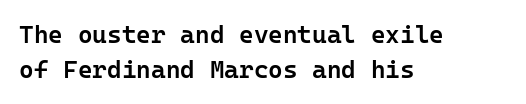
The image shows 25 px text type, upright; set left-aligned, normal line spacing (1.42x), normal letter spacing, not underlined.
